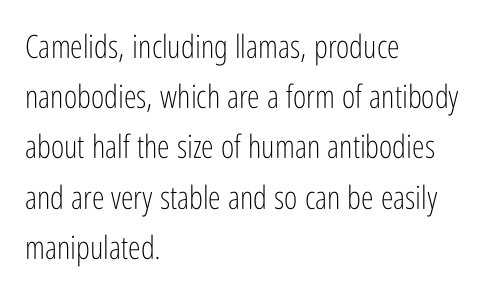
The image shows 32 px light, condensed sans-serif type, upright; set left-aligned, normal line spacing (1.57x), normal letter spacing, not underlined; low stroke contrast and a medium x-height.
